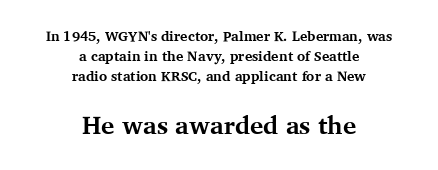
Q: Is the text bold? A: Yes.
Q: Is the text italic (slanted)? A: No, it is upright.
Q: Is the text underlined? A: No.
Q: How is the paragraph aligned? A: Centered.
Q: Is the spacing between letters normal or unusually wide? A: Normal.
Q: Is the spacing between lines tight, normal or loose? A: Normal.
Q: Which block of text is set in a larger size, the first (top) or the second (bottom)? A: The second (bottom) one.
